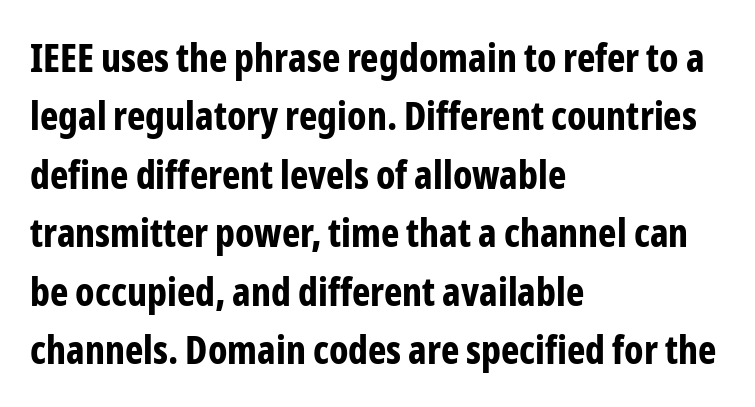
The lines in this sample share a left origin and differ only in where they stop. Leading matches the norm, producing a regular column. Strong, thick strokes mark this as bold type. Look at the tracking — it's just the regular setting, nothing added.
